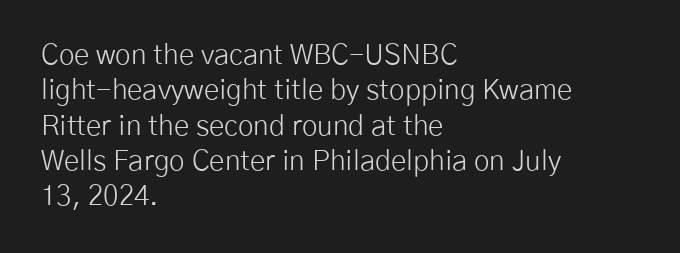
Q: Is the text bold? A: No.
Q: Is the text italic (slanted)? A: No, it is upright.
Q: Is the typeface a serif or a sans-serif typeface? A: Sans-serif.
Q: Is the text underlined? A: No.
Q: How is the paragraph aligned? A: Left-aligned.
Q: Is the spacing between letters normal or unusually wide? A: Normal.
Q: Is the spacing between lines tight, normal or loose? A: Normal.
Q: Width (condensed, normal, or wide)? A: Normal.
Q: Stroke contrast? A: Low.
Q: x-height? A: Medium.
Q: Monospaced? A: No.
